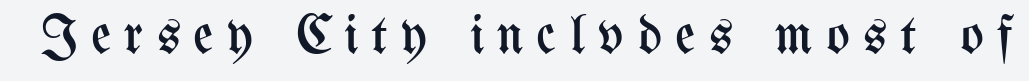
Q: Is the text bold? A: No.
Q: Is the text italic (slanted)? A: No, it is upright.
Q: Is the text underlined? A: No.
Q: Is the spacing between letters normal or unusually wide? A: Unusually wide.
Q: Width (condensed, normal, or wide)? A: Condensed.
Q: Stroke contrast? A: Medium.
Q: x-height? A: Medium.
Q: Monospaced? A: No.
